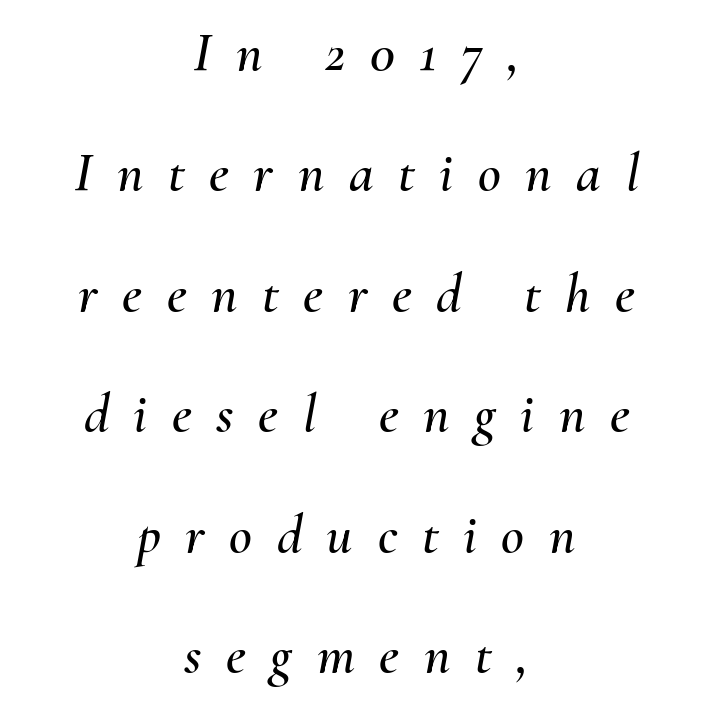
Q: Is the text italic (slanted)? A: Yes, it leans right by about 10 degrees.
Q: Is the text underlined? A: No.
Q: How is the paragraph aligned? A: Centered.
Q: Is the spacing between letters normal or unusually wide? A: Unusually wide.
Q: Is the spacing between lines tight, normal or loose? A: Loose.
Q: Width (condensed, normal, or wide)? A: Normal.
Q: Stroke contrast? A: Medium.
Q: x-height? A: Small.
Q: Monospaced? A: No.
